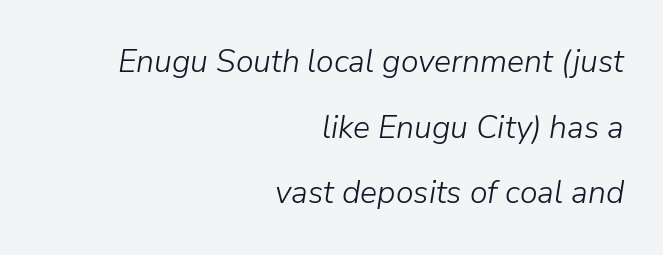
These lines keep a tight, regular rhythm from letter to letter. Every row of glyphs terminates at an identical x-position on the right. Plain, unruled lines of type. Yep, that's italic — everything's leaning. Line spacing here is loose. Compared with a typical body face, this is equally light or lighter still.
